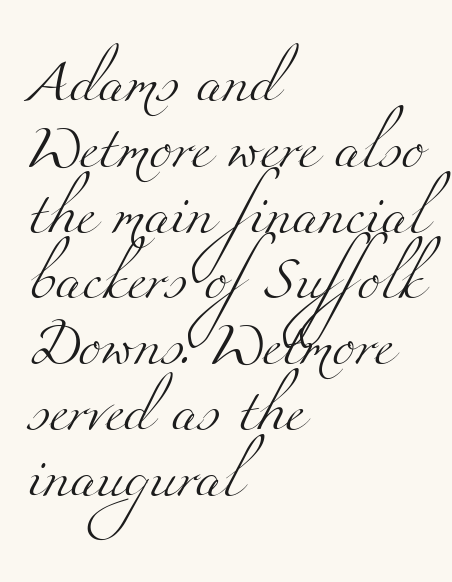
{"bold": "no", "weight": "light", "width": "wide", "stroke_contrast": "medium", "x_height": "small", "monospaced": "no", "underline": "no", "align": "left", "line_spacing": "normal", "line_spacing_ratio": 1.53, "letter_spacing": "normal", "letter_spacing_em": 0.0, "glyph_px": 43}
